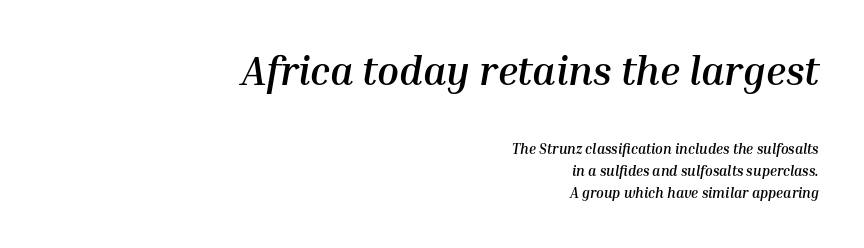
Q: Is the text bold? A: Yes.
Q: Is the text italic (slanted)? A: Yes, it leans right by about 10 degrees.
Q: Is the text underlined? A: No.
Q: How is the paragraph aligned? A: Right-aligned.
Q: Is the spacing between letters normal or unusually wide? A: Normal.
Q: Is the spacing between lines tight, normal or loose? A: Normal.
Q: Which block of text is set in a larger size, the first (top) or the second (bottom)? A: The first (top) one.
Q: Width (condensed, normal, or wide)? A: Normal.
Q: Stroke contrast? A: Medium.
Q: x-height? A: Medium.
Q: Monospaced? A: No.
